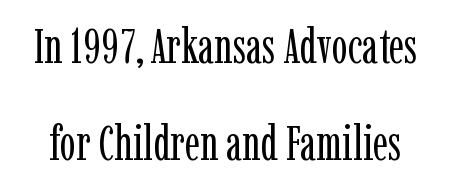
Q: Is the text bold? A: No.
Q: Is the text italic (slanted)? A: No, it is upright.
Q: Is the typeface a serif or a sans-serif typeface? A: Serif.
Q: Is the text underlined? A: No.
Q: Is the spacing between letters normal or unusually wide? A: Normal.
Q: Is the spacing between lines tight, normal or loose? A: Loose.
Q: Width (condensed, normal, or wide)? A: Condensed.
Q: Stroke contrast? A: Low.
Q: x-height? A: Medium.
Q: Monospaced? A: No.
